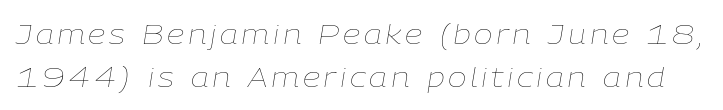
{"italic": "yes", "lean": "right", "slant_degrees": 9, "bold": "no", "weight": "thin", "width": "normal", "stroke_contrast": "low", "x_height": "medium", "monospaced": "no", "underline": "no", "line_spacing": "normal", "line_spacing_ratio": 1.52, "glyph_px": 28}
